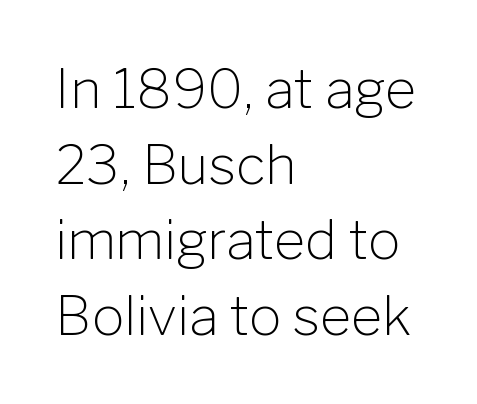
The setting favours the left margin, as ordinary paragraphs usually do. Nothing unusual about the tracking: characters are spaced as the font intends. Interline gaps are of average width in this sample. Is this a sans? Yes — the strokes have no serifs. The characters are drawn with everyday or finer stroke widths. Bare-footed words on every line.
